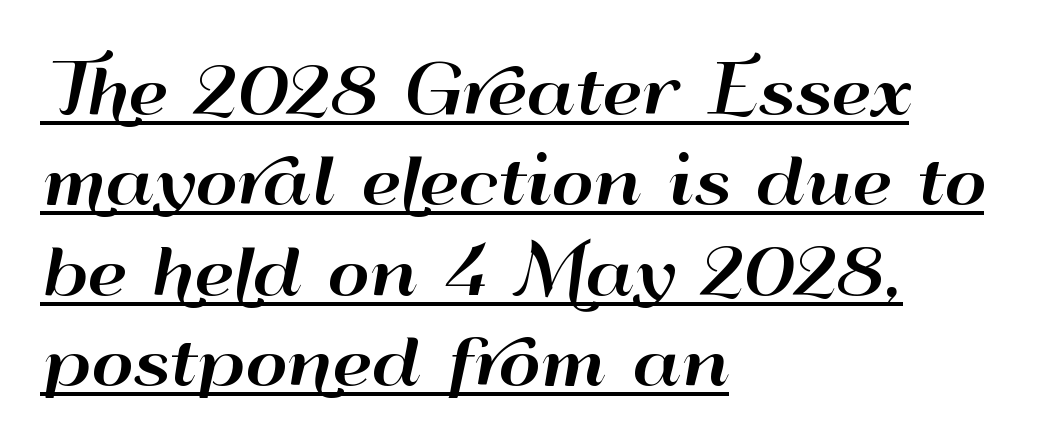
The image shows 65 px wide sans-serif type; set left-aligned, normal line spacing (1.39x), normal letter spacing, underlined; high stroke contrast and a small x-height.
